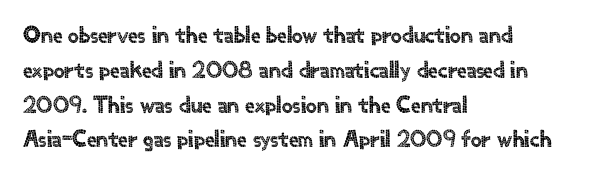
{"italic": "no", "underline": "no", "align": "left", "line_spacing": "normal", "line_spacing_ratio": 1.45, "letter_spacing": "normal", "letter_spacing_em": 0.0, "glyph_px": 24}
